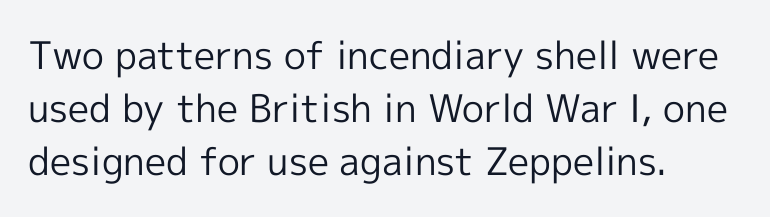
{"serif": "no", "italic": "no", "bold": "no", "weight": "regular", "width": "normal", "x_height": "medium", "monospaced": "no", "underline": "no", "align": "left", "line_spacing": "normal", "line_spacing_ratio": 1.4, "letter_spacing": "normal", "letter_spacing_em": 0.0, "glyph_px": 38}
